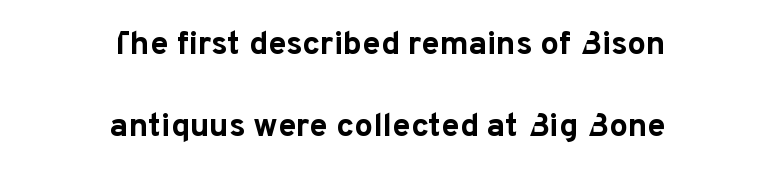
Q: Is the text bold? A: Yes.
Q: Is the text italic (slanted)? A: No, it is upright.
Q: Is the typeface a serif or a sans-serif typeface? A: Sans-serif.
Q: Is the text underlined? A: No.
Q: How is the paragraph aligned? A: Centered.
Q: Is the spacing between letters normal or unusually wide? A: Normal.
Q: Is the spacing between lines tight, normal or loose? A: Loose.
Q: Width (condensed, normal, or wide)? A: Normal.
Q: Stroke contrast? A: Low.
Q: x-height? A: Medium.
Q: Monospaced? A: No.
